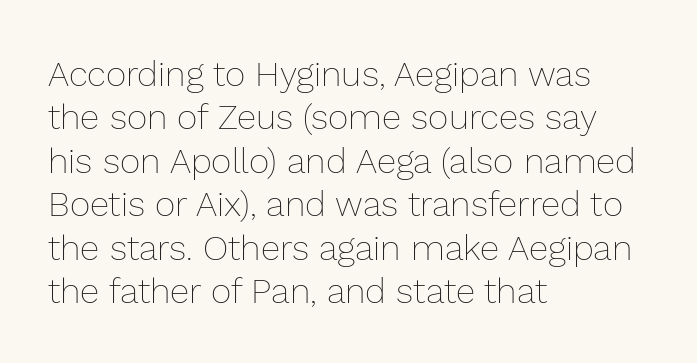
The image shows 35 px thin type, upright; set left-aligned, line spacing 1.24x, normal letter spacing, not underlined; low stroke contrast and a medium x-height.
